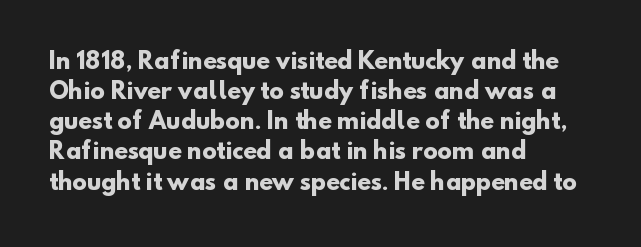
The image shows 22 px bold type; set left-aligned, normal line spacing (1.37x), normal letter spacing, not underlined.
